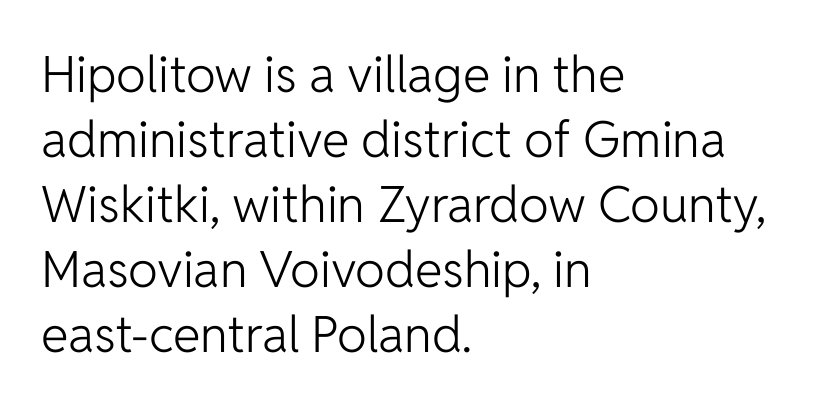
{"serif": "no", "italic": "no", "bold": "no", "weight": "light", "width": "normal", "stroke_contrast": "low", "x_height": "medium", "monospaced": "no", "underline": "no", "align": "left", "line_spacing": "normal", "line_spacing_ratio": 1.3, "letter_spacing": "normal", "letter_spacing_em": 0.0, "glyph_px": 50}
